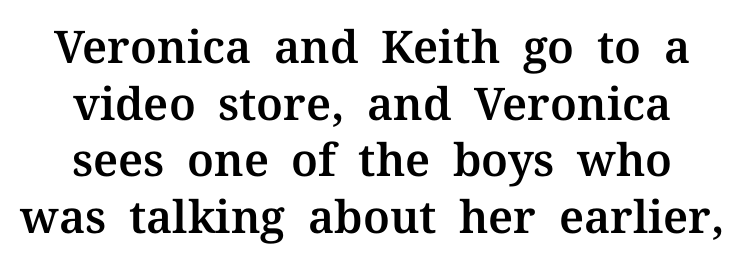
{"serif": "yes", "italic": "no", "width": "normal", "stroke_contrast": "medium", "x_height": "medium", "monospaced": "no", "underline": "no", "align": "center", "line_spacing": "normal", "line_spacing_ratio": 1.26, "letter_spacing": "normal", "letter_spacing_em": 0.0, "glyph_px": 45}
